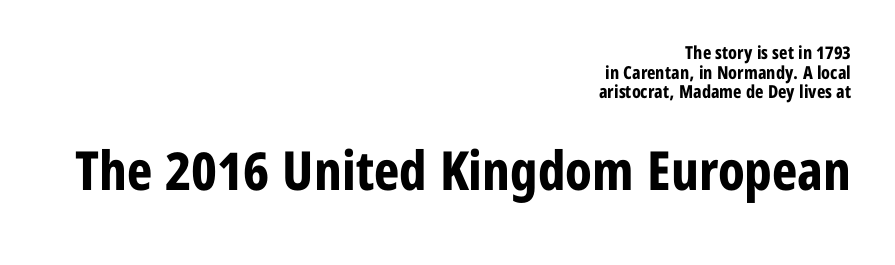
The image shows 54 px bold, condensed sans-serif type, upright; set right-aligned, tight line spacing (1.09x), normal letter spacing, not underlined; the second (bottom) block is 3.0x larger; low stroke contrast and a medium x-height.
